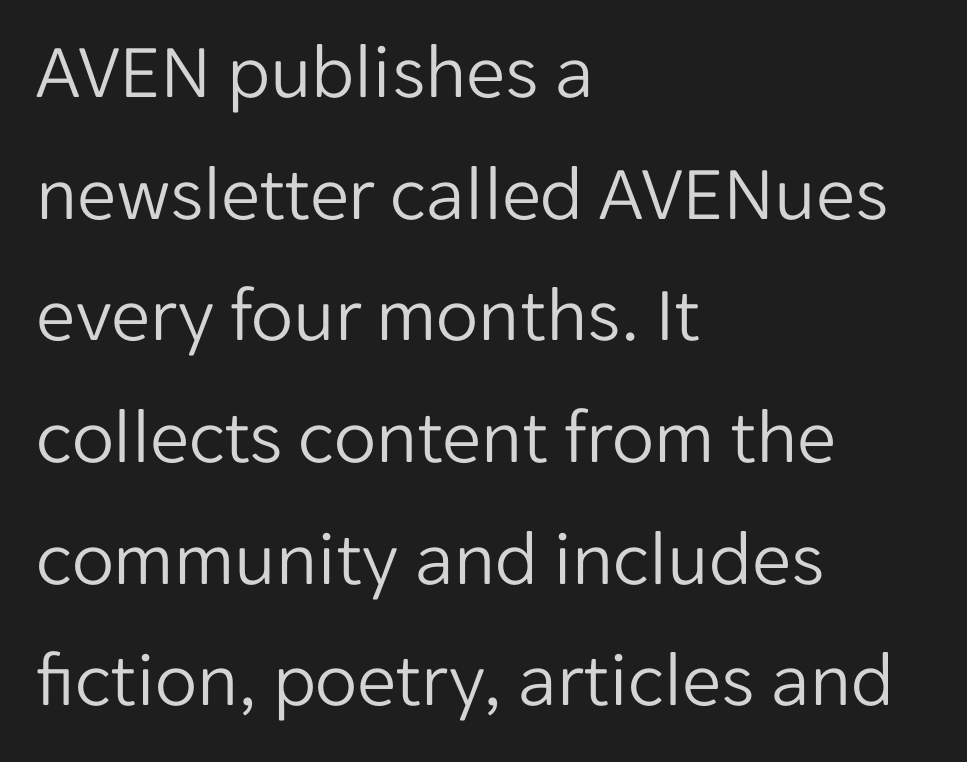
Q: Is the text bold? A: No.
Q: Is the text italic (slanted)? A: No, it is upright.
Q: Is the typeface a serif or a sans-serif typeface? A: Sans-serif.
Q: Is the text underlined? A: No.
Q: How is the paragraph aligned? A: Left-aligned.
Q: Is the spacing between letters normal or unusually wide? A: Normal.
Q: Is the spacing between lines tight, normal or loose? A: Normal.
Q: Width (condensed, normal, or wide)? A: Normal.
Q: Stroke contrast? A: Low.
Q: x-height? A: Medium.
Q: Monospaced? A: No.
